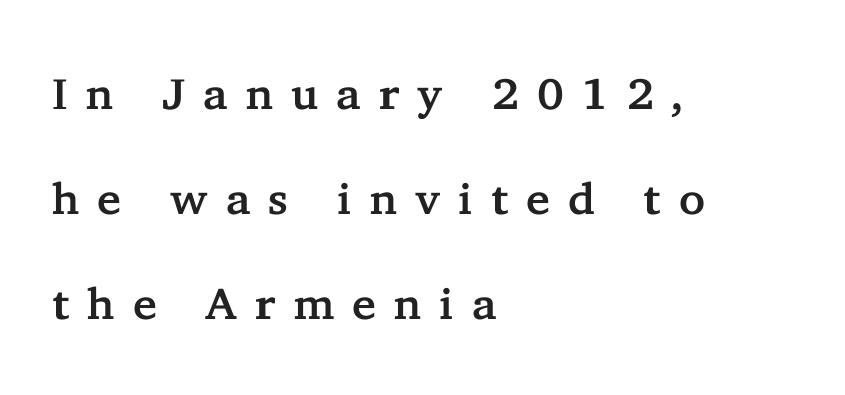
The image shows 44 px serif type, upright; set left-aligned, loose line spacing (2.39x), unusually wide letter spacing (+0.41 em), not underlined; low stroke contrast and a medium x-height.
